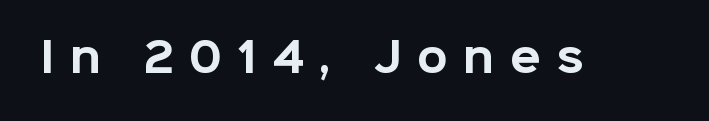
Varying glyph widths throughout — classic text-font behaviour. Glance below the letters and you will spot only blank space. What weight is shown? A full bold with thick strokes. Type style note: lacks serifs. Glyph-to-glyph distance is far greater than everyday printed text.
